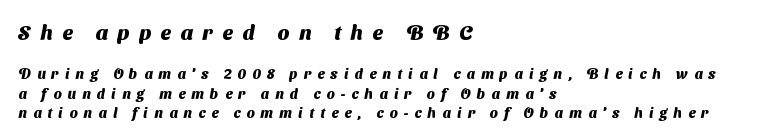
The image shows 21 px bold type; set left-aligned, normal line spacing (1.4x), unusually wide letter spacing (+0.45 em), not underlined; the first (top) block is 1.5x larger.
